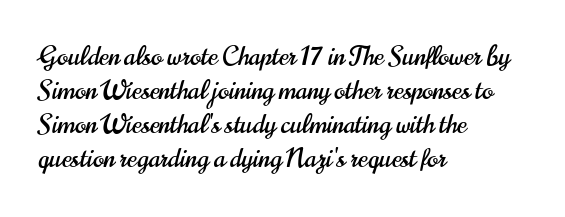
Q: Is the text italic (slanted)? A: Yes.
Q: Is the text underlined? A: No.
Q: How is the paragraph aligned? A: Left-aligned.
Q: Is the spacing between letters normal or unusually wide? A: Normal.
Q: Is the spacing between lines tight, normal or loose? A: Normal.
